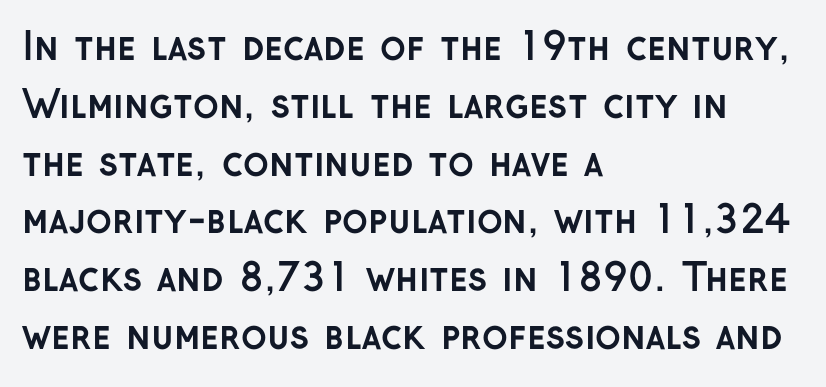
Q: Is the text bold? A: Yes.
Q: Is the text italic (slanted)? A: No, it is upright.
Q: Is the typeface a serif or a sans-serif typeface? A: Sans-serif.
Q: Is the text underlined? A: No.
Q: How is the paragraph aligned? A: Left-aligned.
Q: Is the spacing between letters normal or unusually wide? A: Normal.
Q: Is the spacing between lines tight, normal or loose? A: Normal.
Q: Width (condensed, normal, or wide)? A: Normal.
Q: Stroke contrast? A: Low.
Q: x-height? A: Medium.
Q: Monospaced? A: No.
